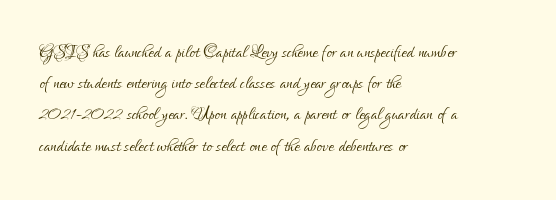
The image shows 24 px text type; set left-aligned, normal line spacing (1.3x), normal letter spacing, not underlined.
